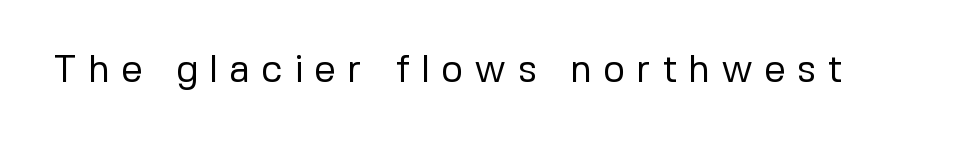
{"serif": "no", "italic": "no", "bold": "no", "weight": "regular", "width": "normal", "stroke_contrast": "low", "x_height": "medium", "monospaced": "no", "underline": "no", "letter_spacing": "wide", "letter_spacing_em": 0.29, "glyph_px": 38}
